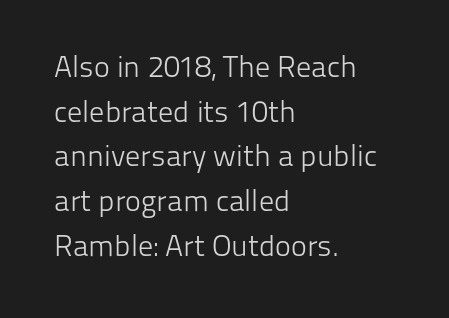
{"serif": "no", "italic": "no", "bold": "no", "weight": "light", "width": "normal", "stroke_contrast": "low", "x_height": "medium", "monospaced": "no", "underline": "no", "align": "left", "line_spacing": "normal", "line_spacing_ratio": 1.49, "letter_spacing": "normal", "letter_spacing_em": 0.0, "glyph_px": 30}
